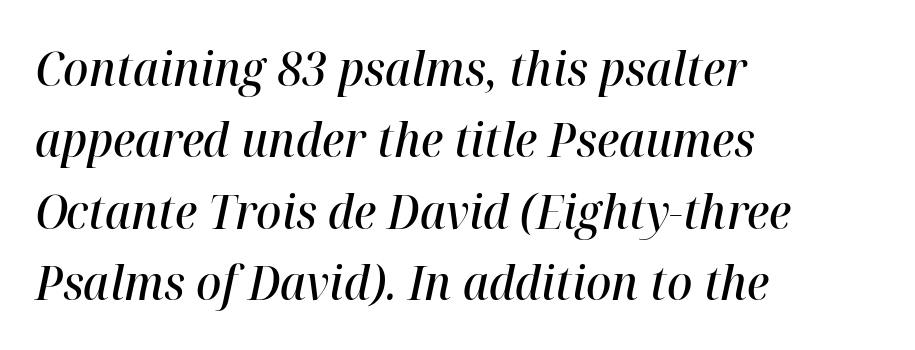
{"italic": "yes", "lean": "right", "slant_degrees": 12, "bold": "semi", "weight": "semibold", "width": "normal", "stroke_contrast": "high", "x_height": "medium", "monospaced": "no", "underline": "no", "align": "left", "line_spacing": "normal", "line_spacing_ratio": 1.52, "letter_spacing": "normal", "letter_spacing_em": 0.0, "glyph_px": 47}
